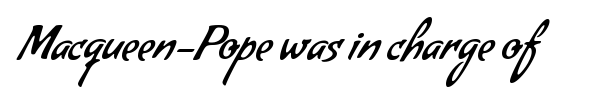
A quiet, ordinary-to-light weight characterises the typeface. Do the characters align in a grid? No, the font is proportional. Classification — sans serif. Only glyphs here, with clear space below each row.
